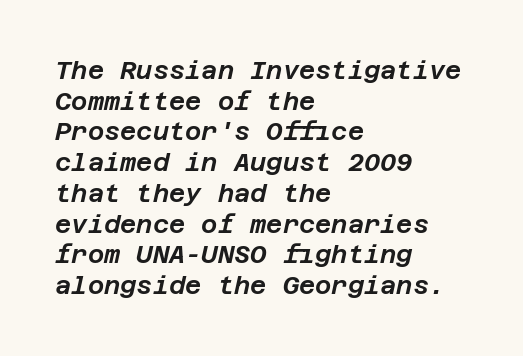
The image shows 25 px text type, italic (leaning right); set left-aligned, line spacing 1.23x, normal letter spacing, not underlined.
